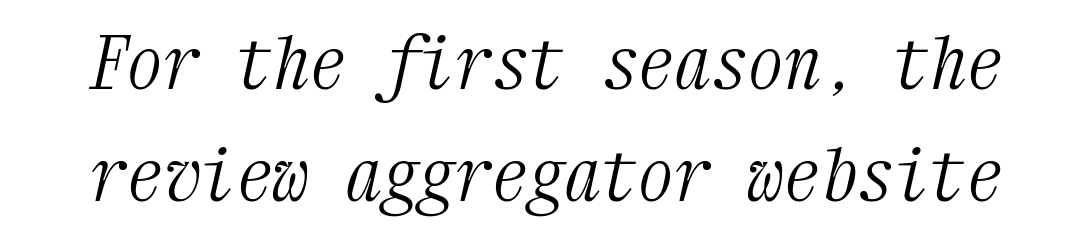
Q: Is the text bold? A: No.
Q: Is the text italic (slanted)? A: Yes, it leans right by about 12 degrees.
Q: Is the typeface a serif or a sans-serif typeface? A: Serif.
Q: Is the text underlined? A: No.
Q: Is the spacing between letters normal or unusually wide? A: Normal.
Q: Is the spacing between lines tight, normal or loose? A: Normal.
Q: Width (condensed, normal, or wide)? A: Condensed.
Q: Stroke contrast? A: Medium.
Q: x-height? A: Medium.
Q: Monospaced? A: Yes.
